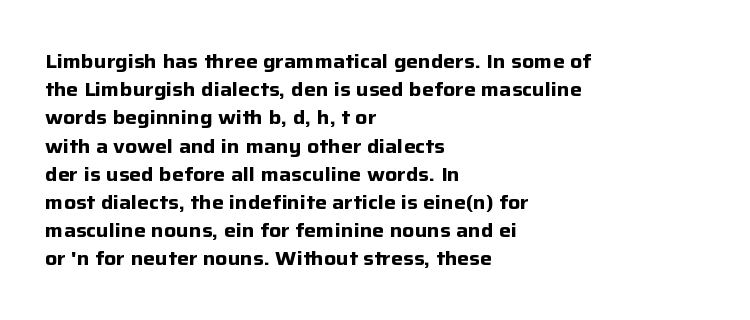
Q: Is the text bold? A: Yes.
Q: Is the text italic (slanted)? A: No, it is upright.
Q: Is the text underlined? A: No.
Q: How is the paragraph aligned? A: Left-aligned.
Q: Is the spacing between letters normal or unusually wide? A: Normal.
Q: Is the spacing between lines tight, normal or loose? A: Normal.
